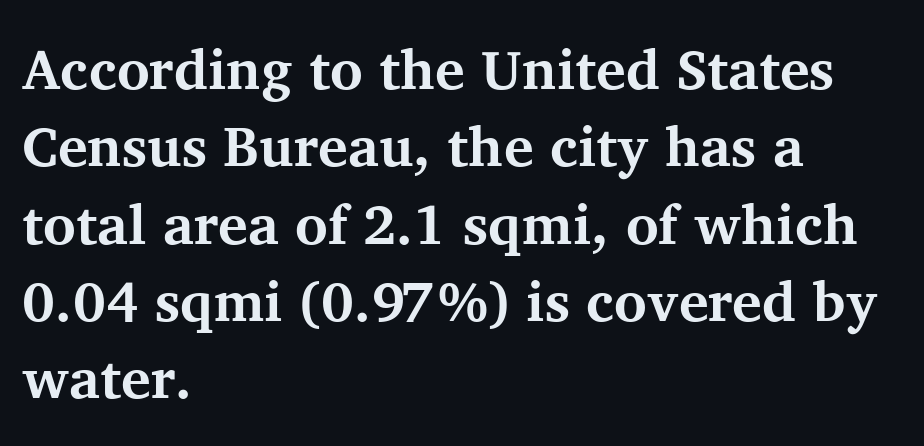
Q: Is the text bold? A: Yes.
Q: Is the text italic (slanted)? A: No, it is upright.
Q: Is the typeface a serif or a sans-serif typeface? A: Serif.
Q: Is the text underlined? A: No.
Q: How is the paragraph aligned? A: Left-aligned.
Q: Is the spacing between letters normal or unusually wide? A: Normal.
Q: Is the spacing between lines tight, normal or loose? A: Normal.
Q: Width (condensed, normal, or wide)? A: Normal.
Q: Stroke contrast? A: Medium.
Q: x-height? A: Medium.
Q: Monospaced? A: No.
